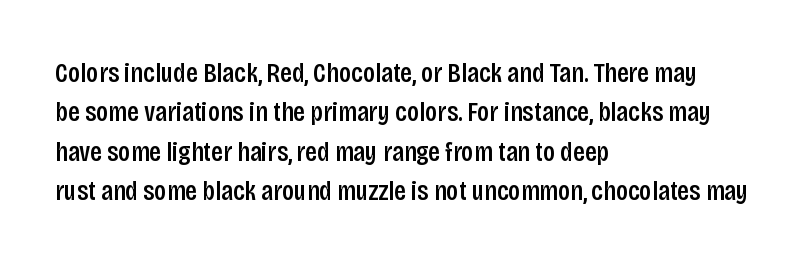
The image shows 28 px semibold, condensed sans-serif type, upright; set left-aligned, normal line spacing (1.41x), normal letter spacing, not underlined; low stroke contrast and a large x-height.
